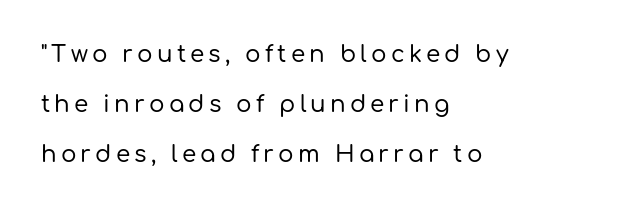
Q: Is the text italic (slanted)? A: No, it is upright.
Q: Is the text underlined? A: No.
Q: How is the paragraph aligned? A: Left-aligned.
Q: Is the spacing between lines tight, normal or loose? A: Loose.
